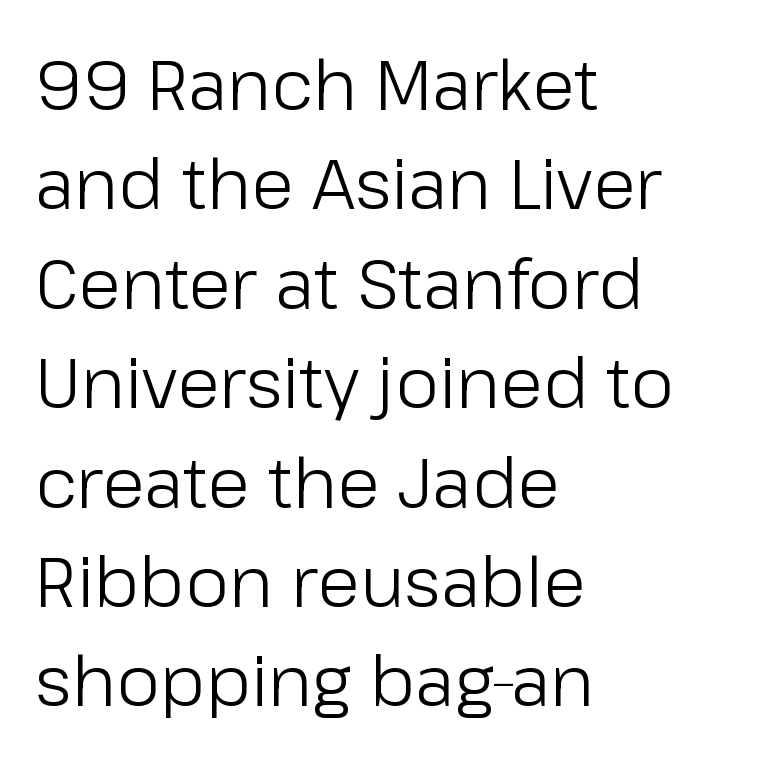
What's the leading like? Ordinary, nothing unusual. Inter-character spacing is left at the font's built-in metrics. Caption: face not bold, strokes unweighted. This rendering uses left alignment, leaving the right contour irregular.
